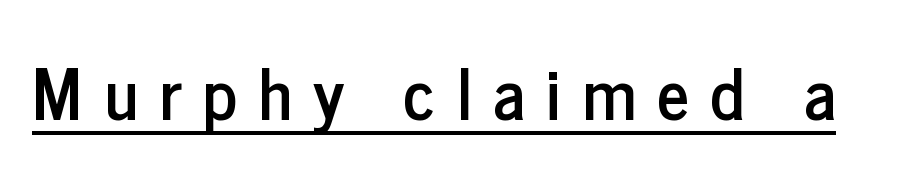
This is underlined copy, the kind a proofreader might mark for attention. Is there any slant? The stems are plumb. The face used here is proportionally spaced, like ordinary book or web type. The gaps between neighbouring characters are conspicuously large.
